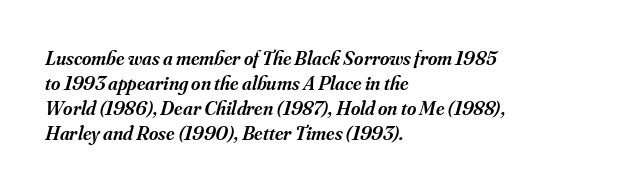
Q: Is the text bold? A: Semi-bold.
Q: Is the text italic (slanted)? A: Yes, it leans right by about 16 degrees.
Q: Is the text underlined? A: No.
Q: How is the paragraph aligned? A: Left-aligned.
Q: Is the spacing between letters normal or unusually wide? A: Normal.
Q: Is the spacing between lines tight, normal or loose? A: Normal.
